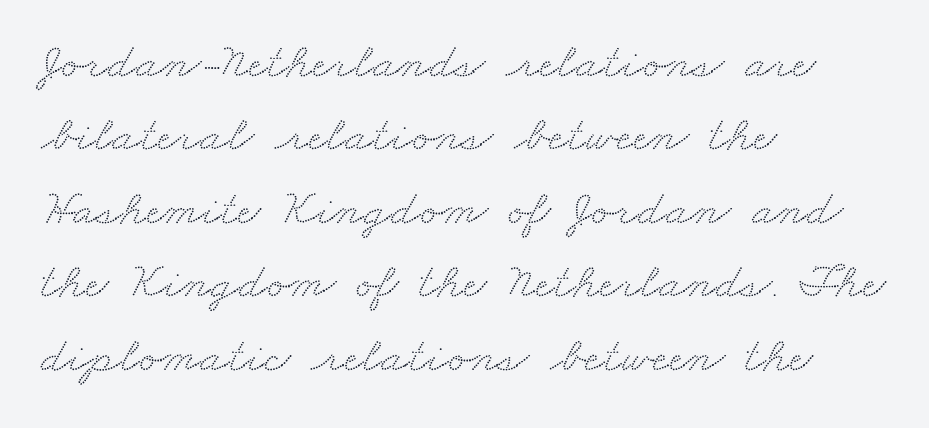
Q: Is the typeface a serif or a sans-serif typeface? A: Serif.
Q: Is the text underlined? A: No.
Q: How is the paragraph aligned? A: Left-aligned.
Q: Is the spacing between letters normal or unusually wide? A: Normal.
Q: Is the spacing between lines tight, normal or loose? A: Normal.
Q: Width (condensed, normal, or wide)? A: Wide.
Q: Stroke contrast? A: Medium.
Q: x-height? A: Small.
Q: Monospaced? A: No.
